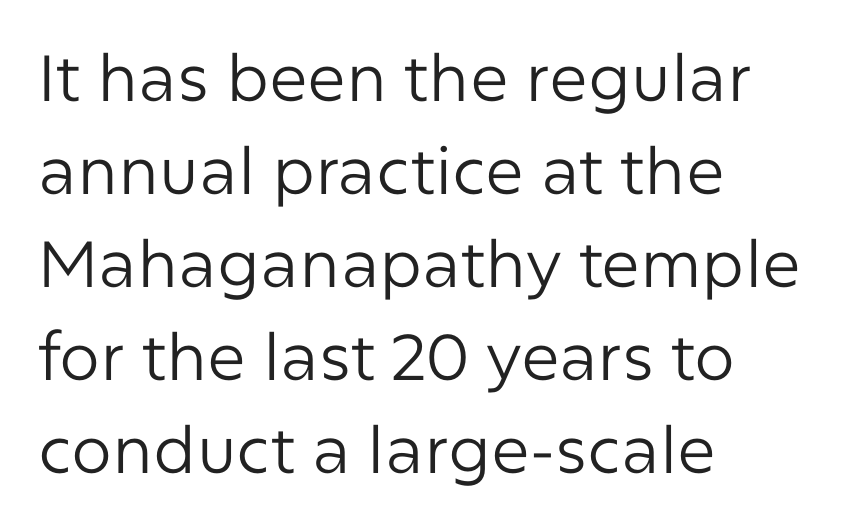
The image shows 65 px regular-weight sans-serif type, upright; set left-aligned, normal line spacing (1.43x), normal letter spacing, not underlined; low stroke contrast and a medium x-height.
